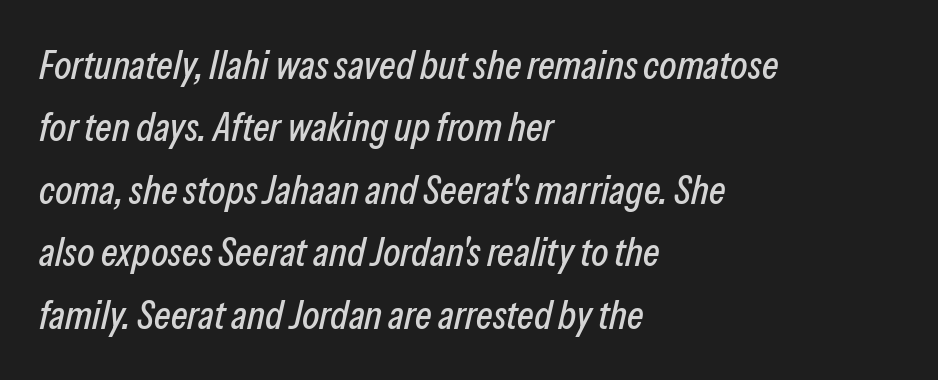
{"italic": "yes", "lean": "right", "slant_degrees": 13, "width": "condensed", "stroke_contrast": "low", "x_height": "medium", "monospaced": "no", "underline": "no", "align": "left", "line_spacing": "normal", "line_spacing_ratio": 1.56, "letter_spacing": "normal", "letter_spacing_em": 0.0, "glyph_px": 40}
